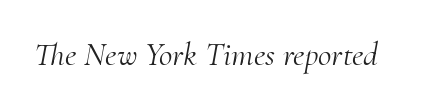
The image shows 33 px light serif type, italic (leaning right); set normal letter spacing, not underlined; medium stroke contrast and a small x-height.
